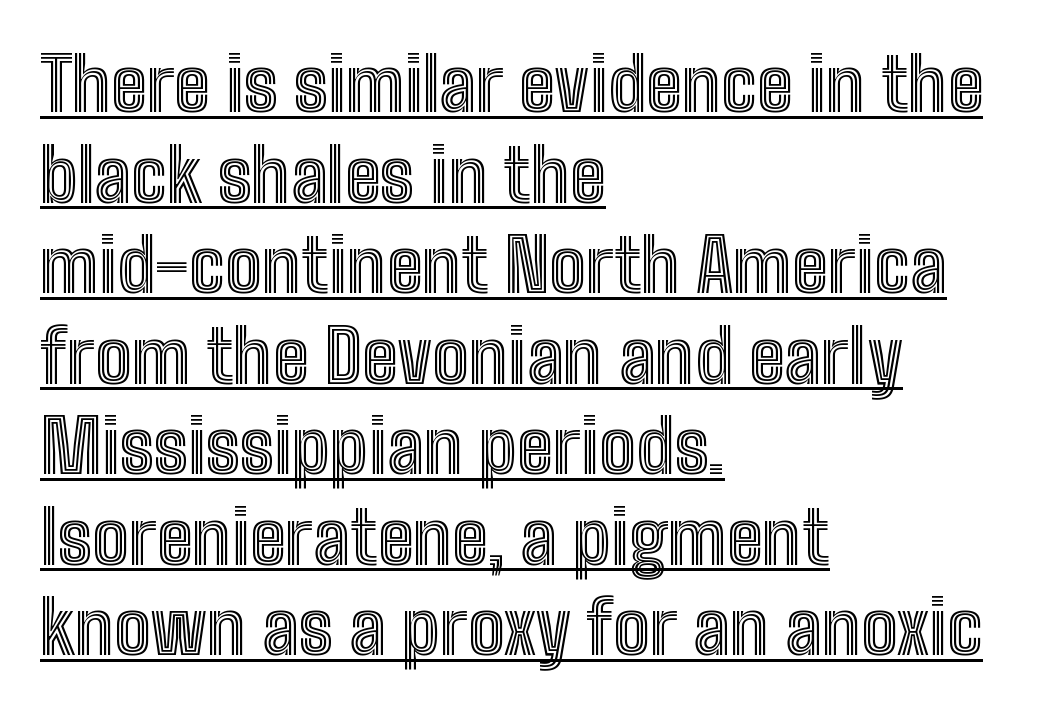
Q: Is the text italic (slanted)? A: No, it is upright.
Q: Is the text underlined? A: Yes.
Q: How is the paragraph aligned? A: Left-aligned.
Q: Is the spacing between letters normal or unusually wide? A: Normal.
Q: Width (condensed, normal, or wide)? A: Condensed.
Q: x-height? A: Medium.
Q: Monospaced? A: No.
